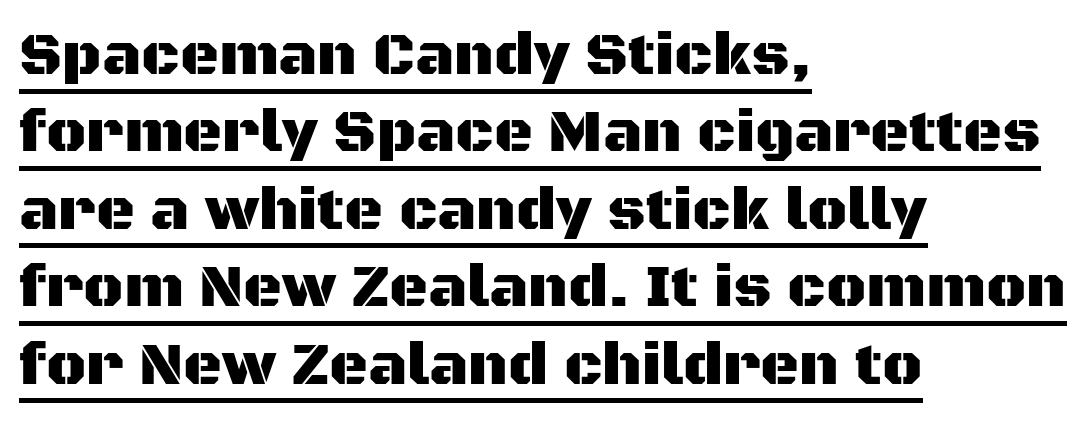
Every word sits above its own underline. If you drew a ruler down the left edge, every line would touch it. Notice how the stems are strictly vertical — no italics here. Tracking here is standard; glyphs follow each other at the usual distance. Do the characters align in a grid? No, the font is proportional. A normal amount of white space separates one row of letters from the next.
